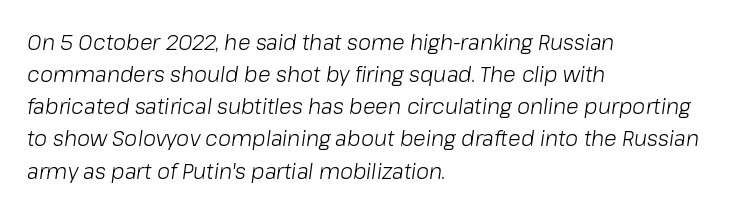
The image shows 21 px text type, italic (leaning right); set left-aligned, normal line spacing (1.53x), normal letter spacing, not underlined.
